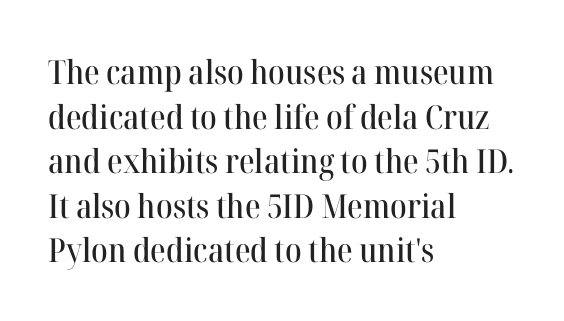
{"serif": "yes", "italic": "no", "width": "normal", "stroke_contrast": "high", "x_height": "medium", "monospaced": "no", "underline": "no", "align": "left", "line_spacing": "normal", "line_spacing_ratio": 1.35, "letter_spacing": "normal", "letter_spacing_em": 0.0, "glyph_px": 33}
